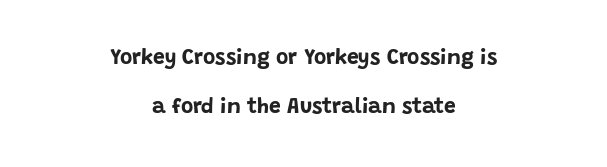
Q: Is the text bold? A: Yes.
Q: Is the text italic (slanted)? A: No, it is upright.
Q: Is the text underlined? A: No.
Q: How is the paragraph aligned? A: Centered.
Q: Is the spacing between letters normal or unusually wide? A: Normal.
Q: Is the spacing between lines tight, normal or loose? A: Loose.
